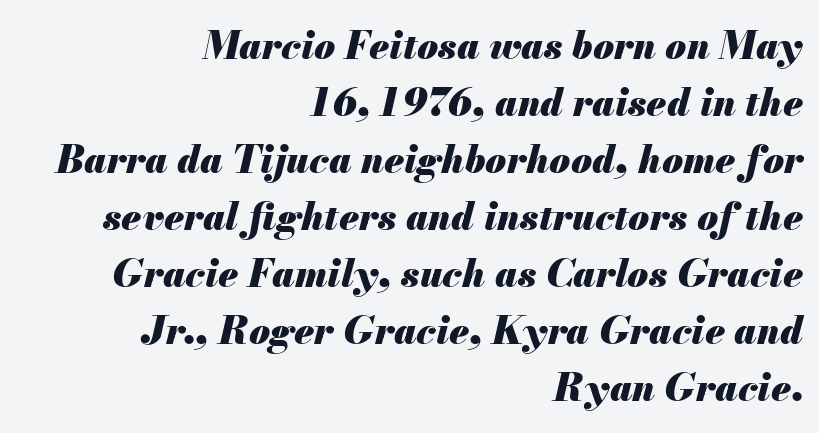
The image shows 38 px heavy type, italic (leaning right); set right-aligned, normal line spacing (1.5x), normal letter spacing, not underlined; medium stroke contrast and a small x-height.
